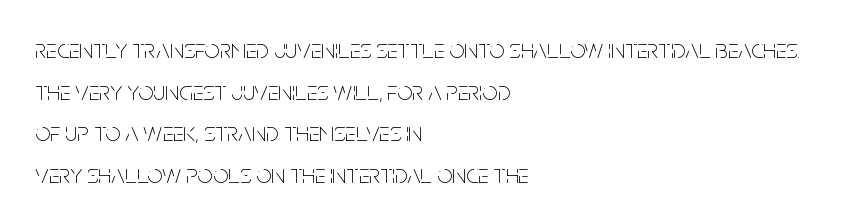
{"italic": "no", "bold": "no", "underline": "no", "align": "left", "line_spacing": "normal", "line_spacing_ratio": 1.54, "letter_spacing": "normal", "letter_spacing_em": 0.0, "glyph_px": 27}
